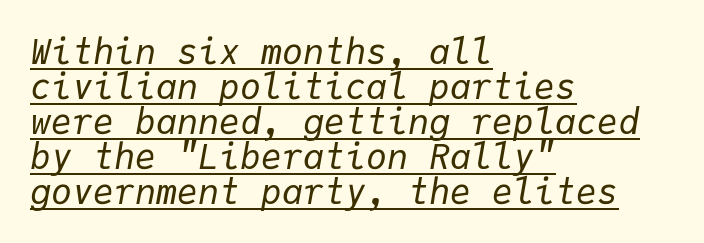
{"italic": "yes", "lean": "right", "slant_degrees": 9, "bold": "no", "weight": "regular", "width": "normal", "stroke_contrast": "low", "x_height": "medium", "monospaced": "yes", "underline": "yes", "align": "left", "line_spacing": "tight", "line_spacing_ratio": 1.0, "letter_spacing": "normal", "letter_spacing_em": 0.0, "glyph_px": 35}
